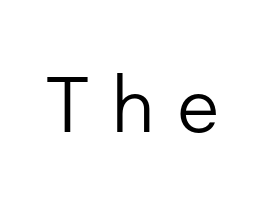
Q: Is the text bold? A: No.
Q: Is the text italic (slanted)? A: No, it is upright.
Q: Is the typeface a serif or a sans-serif typeface? A: Sans-serif.
Q: Is the text underlined? A: No.
Q: Is the spacing between letters normal or unusually wide? A: Unusually wide.
Q: Width (condensed, normal, or wide)? A: Normal.
Q: Stroke contrast? A: Low.
Q: x-height? A: Medium.
Q: Monospaced? A: No.
